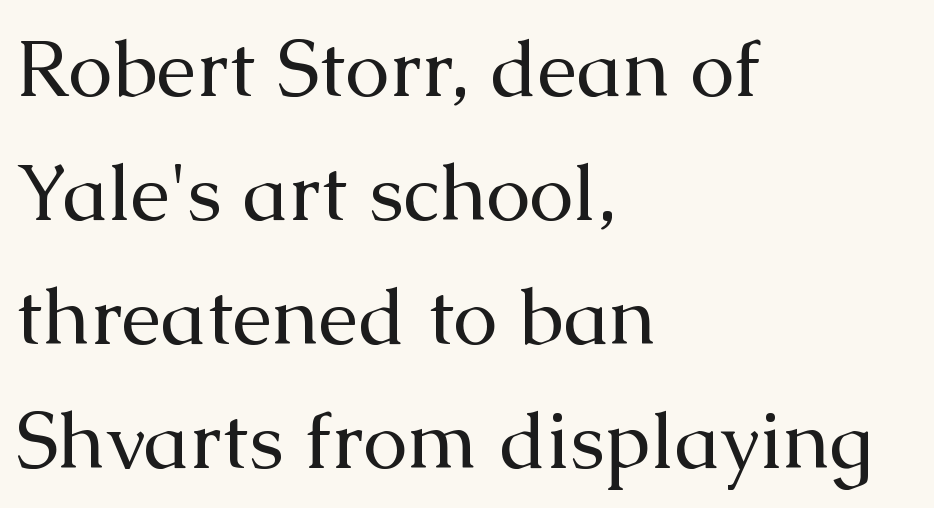
{"serif": "yes", "italic": "no", "bold": "no", "weight": "regular", "width": "normal", "stroke_contrast": "medium", "x_height": "medium", "monospaced": "no", "underline": "no", "align": "left", "line_spacing": "normal", "line_spacing_ratio": 1.55, "letter_spacing": "normal", "letter_spacing_em": 0.0, "glyph_px": 80}
